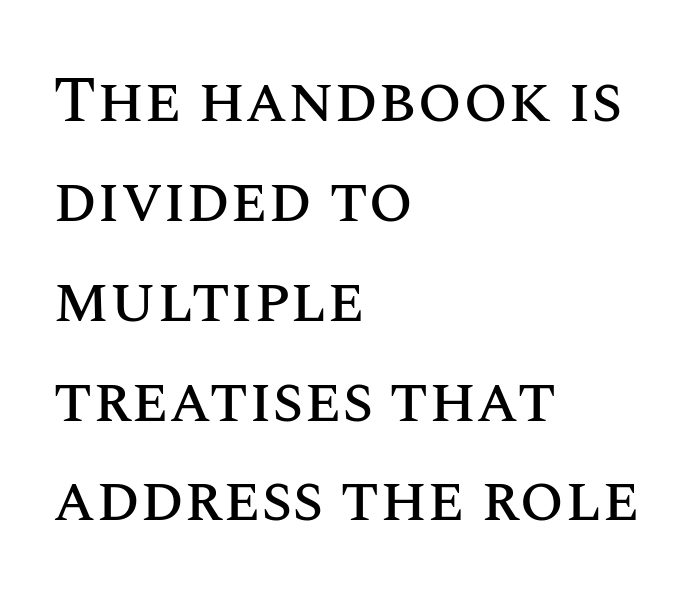
Q: Is the text italic (slanted)? A: No, it is upright.
Q: Is the text underlined? A: No.
Q: How is the paragraph aligned? A: Left-aligned.
Q: Is the spacing between letters normal or unusually wide? A: Normal.
Q: Is the spacing between lines tight, normal or loose? A: Normal.
Q: Width (condensed, normal, or wide)? A: Normal.
Q: Stroke contrast? A: Medium.
Q: x-height? A: Large.
Q: Monospaced? A: No.
